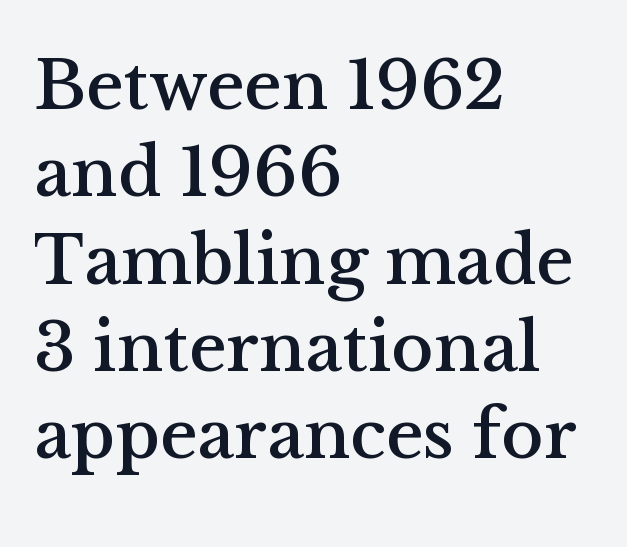
The image shows 71 px serif type, upright; set left-aligned, line spacing 1.23x, normal letter spacing, not underlined; medium stroke contrast and a medium x-height.
